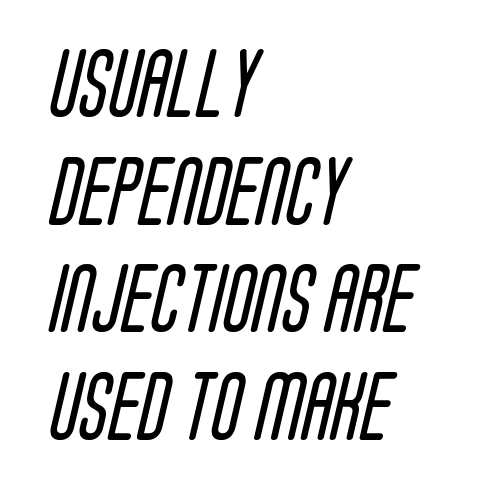
The image shows 69 px regular-weight, condensed sans-serif type; set left-aligned, normal line spacing (1.56x), normal letter spacing, not underlined; low stroke contrast and a large x-height.
